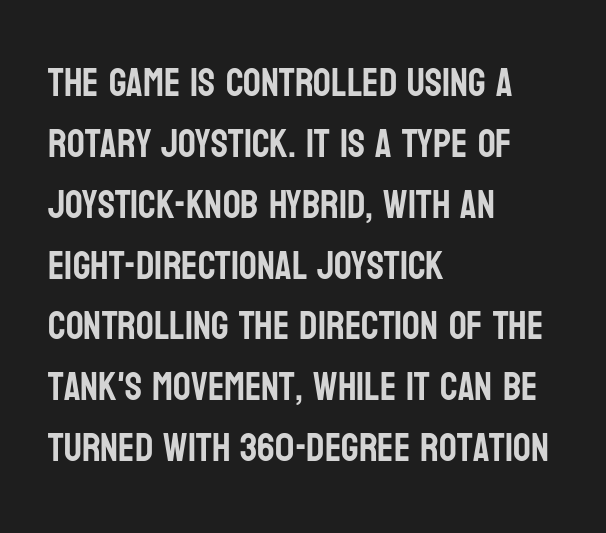
{"serif": "no", "italic": "no", "width": "condensed", "stroke_contrast": "low", "x_height": "large", "monospaced": "no", "underline": "no", "align": "left", "line_spacing": "normal", "line_spacing_ratio": 1.56, "letter_spacing": "normal", "letter_spacing_em": 0.0, "glyph_px": 39}
